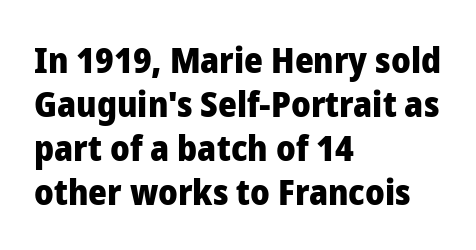
Q: Is the text bold? A: Yes.
Q: Is the text italic (slanted)? A: No, it is upright.
Q: Is the typeface a serif or a sans-serif typeface? A: Sans-serif.
Q: Is the text underlined? A: No.
Q: How is the paragraph aligned? A: Left-aligned.
Q: Is the spacing between letters normal or unusually wide? A: Normal.
Q: Width (condensed, normal, or wide)? A: Normal.
Q: Stroke contrast? A: Low.
Q: x-height? A: Medium.
Q: Monospaced? A: No.
